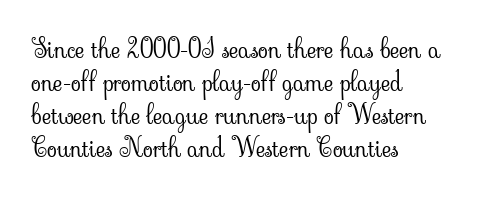
The image shows 26 px text type, upright; set left-aligned, normal line spacing (1.27x), normal letter spacing, not underlined.
